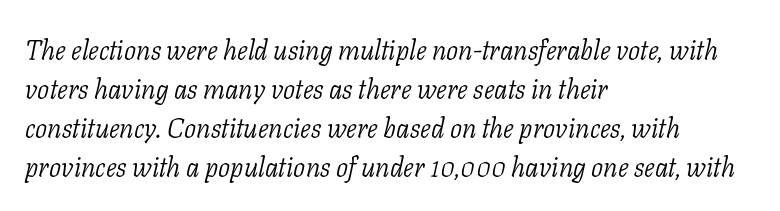
{"italic": "yes", "lean": "right", "slant_degrees": 11, "bold": "no", "underline": "no", "align": "left", "line_spacing": "normal", "line_spacing_ratio": 1.44, "letter_spacing": "normal", "letter_spacing_em": 0.0, "glyph_px": 27}
